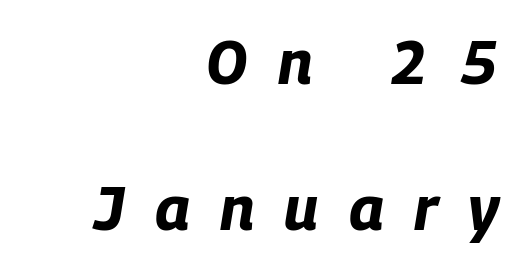
Typesetter's note: full bold, strokes at maximum text heaviness. Lines of text with bare space underneath. Caption: multi-line text, flush right, ragged left. The leading is generous, giving the passage an open texture.
